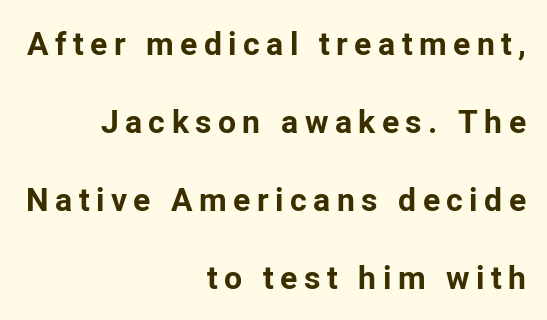
Serifs: no, the terminals of the letterforms are clean. The rendering uses natural spacing where letterforms have individual widths. These lines stack with their right ends in a neat column. Loosely led — the rows are spread out. Compared with typical body copy, the letter spacing here is much looser. The specimen reads as upright at a glance.
